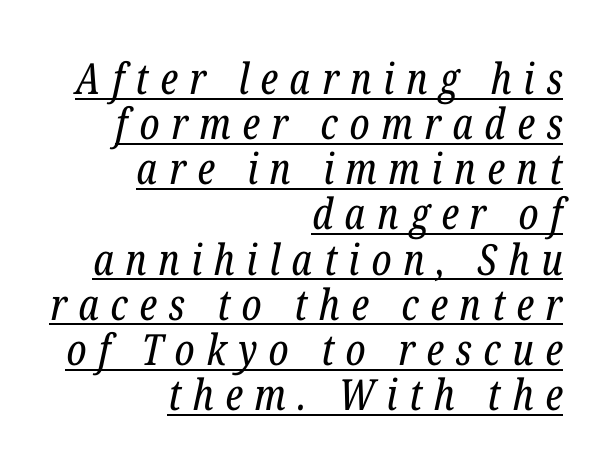
Vertical spacing — tight. This sample uses an oblique cut, with every glyph tilted off the vertical. Where is the straight margin? On the right. What decoration does the sample have? An underline.
